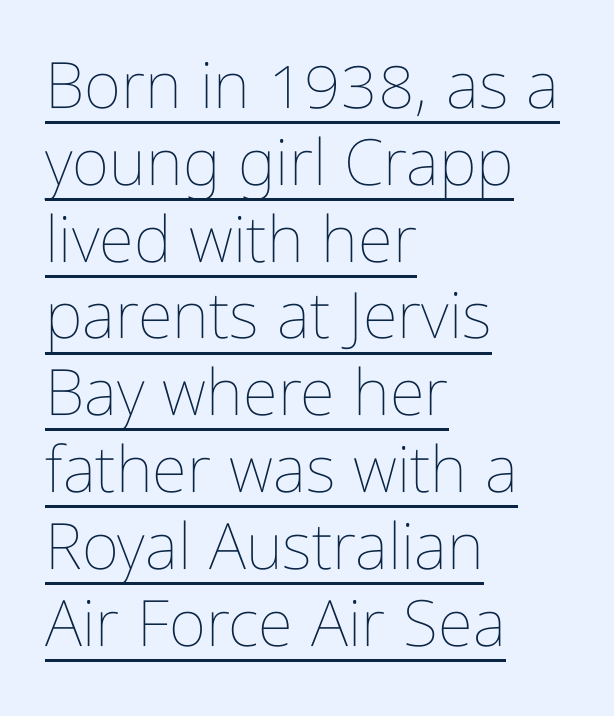
Q: Is the text bold? A: No.
Q: Is the text italic (slanted)? A: No, it is upright.
Q: Is the text underlined? A: Yes.
Q: How is the paragraph aligned? A: Left-aligned.
Q: Is the spacing between letters normal or unusually wide? A: Normal.
Q: Width (condensed, normal, or wide)? A: Condensed.
Q: Stroke contrast? A: Low.
Q: x-height? A: Medium.
Q: Monospaced? A: No.
